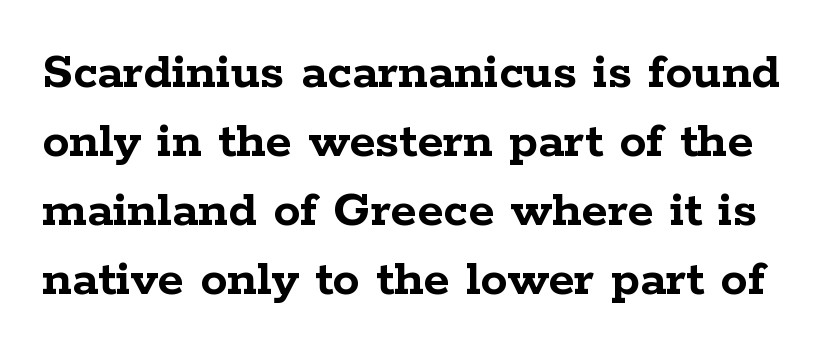
{"serif": "yes", "italic": "no", "bold": "yes", "weight": "semibold", "width": "wide", "stroke_contrast": "low", "x_height": "medium", "monospaced": "no", "underline": "no", "line_spacing": "normal", "line_spacing_ratio": 1.28, "letter_spacing": "normal", "letter_spacing_em": 0.0, "glyph_px": 54}
